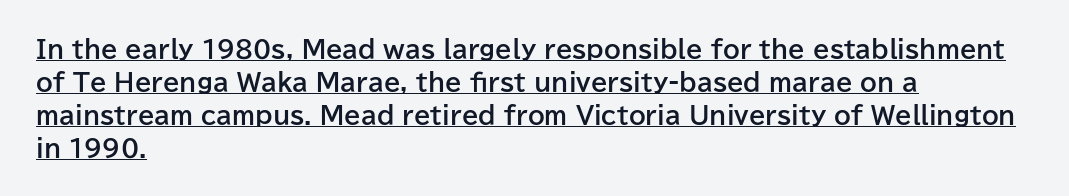
The image shows 24 px bold type, upright; set left-aligned, normal line spacing (1.37x), normal letter spacing, underlined.
